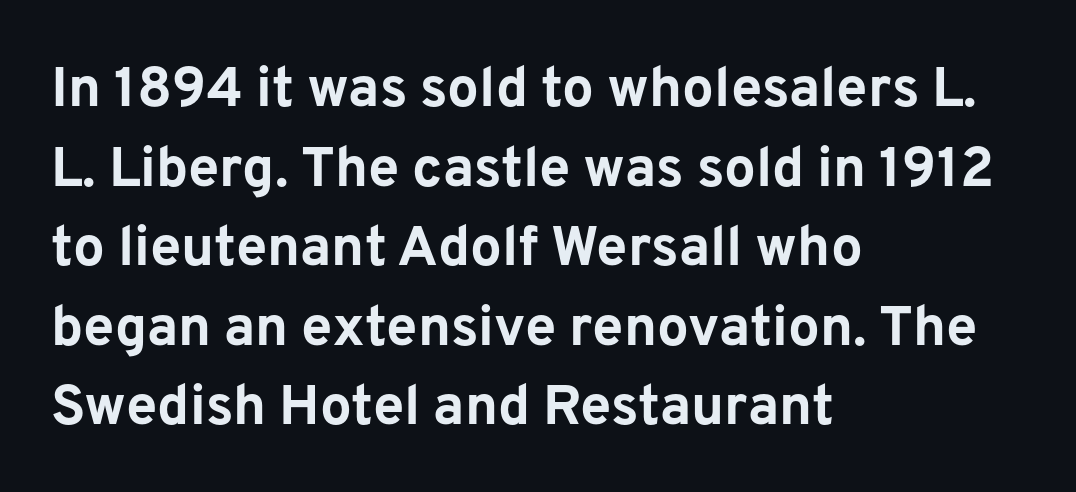
The rendering keeps characters at their native spacing. The type sits square on the baseline with zero lean. In terms of weight, the rendering is a true, heavy bold. Descender tails drop into unmarked territory. The passage is arranged the way most books set body copy — flush left. A typesetter would label this face a sans.
